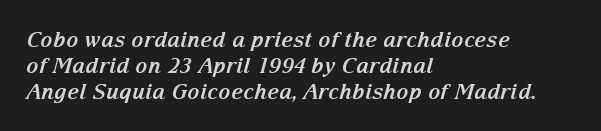
Q: Is the text bold? A: Yes.
Q: Is the text italic (slanted)? A: Yes, it leans right by about 15 degrees.
Q: Is the text underlined? A: No.
Q: How is the paragraph aligned? A: Left-aligned.
Q: Is the spacing between letters normal or unusually wide? A: Normal.
